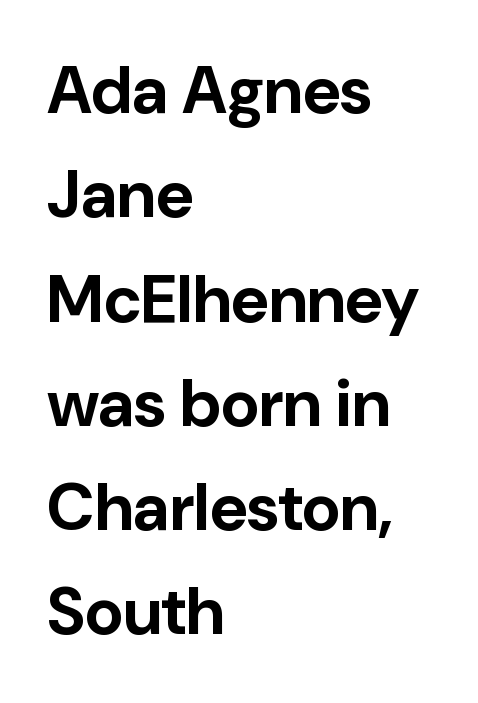
The face used here is proportionally spaced, like ordinary book or web type. Grotesque or geometric, the face here clearly has no serifs. The rows are spaced the way most documents space them. Ordinary non-slanted type is in use. The line texture is even and compact thanks to regular tracking. Any mark beneath the type? The region is blank.
